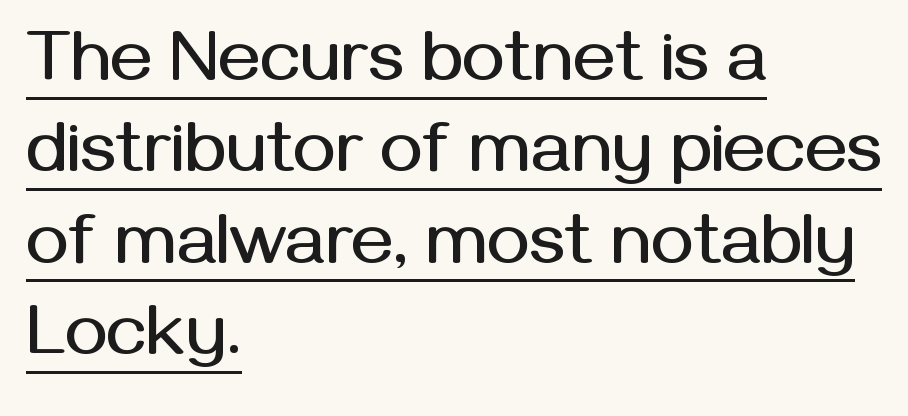
Note the varied advance widths — an 'i' is clearly narrower than an 'm'. This is underlined copy, the kind a proofreader might mark for attention. Evenly set lines give the paragraph a standard silhouette. The passage shown is typeset with a sans-serif family. Characters remain perfectly vertical along every line. This sample is left-justified, so line endings fall wherever the words run out.
